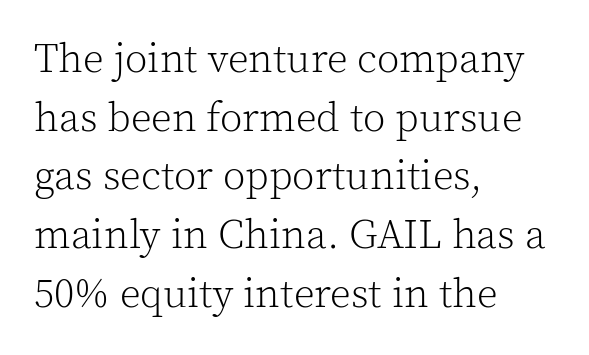
Q: Is the text bold? A: No.
Q: Is the text italic (slanted)? A: No, it is upright.
Q: Is the typeface a serif or a sans-serif typeface? A: Serif.
Q: Is the text underlined? A: No.
Q: How is the paragraph aligned? A: Left-aligned.
Q: Is the spacing between letters normal or unusually wide? A: Normal.
Q: Is the spacing between lines tight, normal or loose? A: Normal.
Q: Width (condensed, normal, or wide)? A: Normal.
Q: x-height? A: Medium.
Q: Monospaced? A: No.
